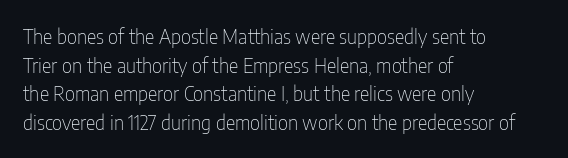
Q: Is the text bold? A: No.
Q: Is the text italic (slanted)? A: No, it is upright.
Q: Is the text underlined? A: No.
Q: How is the paragraph aligned? A: Left-aligned.
Q: Is the spacing between letters normal or unusually wide? A: Normal.
Q: Is the spacing between lines tight, normal or loose? A: Normal.
